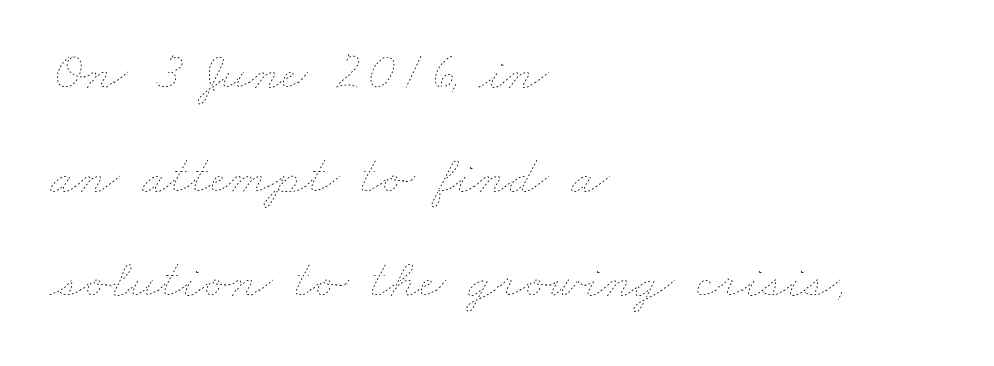
The passage shown is typed in a proportional face where columns would drift. Nothing unusual about the tracking: characters are spaced as the font intends. Descenders hang freely into open space. Stem width sits at or under what a default text font uses.
